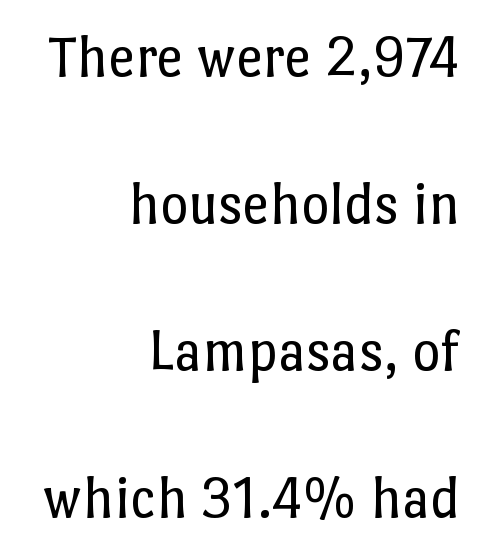
{"italic": "no", "bold": "no", "weight": "regular", "width": "normal", "stroke_contrast": "low", "x_height": "medium", "monospaced": "no", "underline": "no", "align": "right", "line_spacing": "loose", "line_spacing_ratio": 2.45, "letter_spacing": "normal", "letter_spacing_em": 0.0, "glyph_px": 60}
